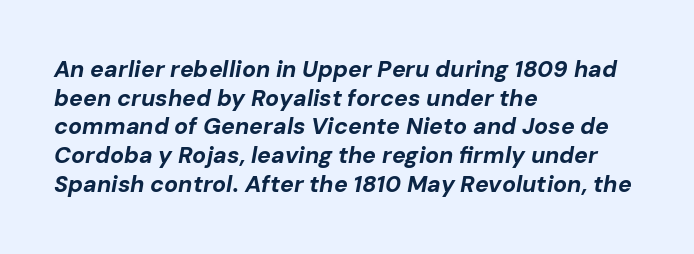
The image shows 23 px bold type, italic (leaning right); set left-aligned, normal line spacing (1.25x), normal letter spacing, not underlined.
